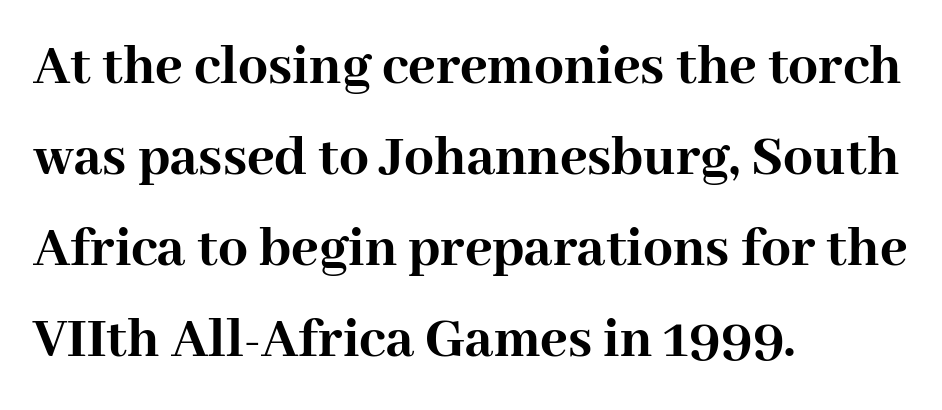
A serif font was chosen for this passage. The rows are spaced the way most documents space them. This sample has the flowing, uneven cadence of proportional lettering. Reading down the block, your eye returns to a fixed left position each line. Observe the ordinary spacing: letters are neighbours, not strangers. Check the space under the baseline: it is left empty.
